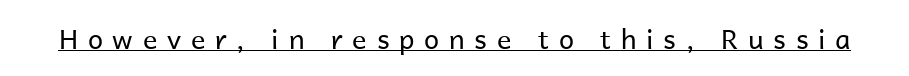
{"italic": "no", "bold": "no", "underline": "yes", "letter_spacing": "wide", "letter_spacing_em": 0.36, "glyph_px": 27}
